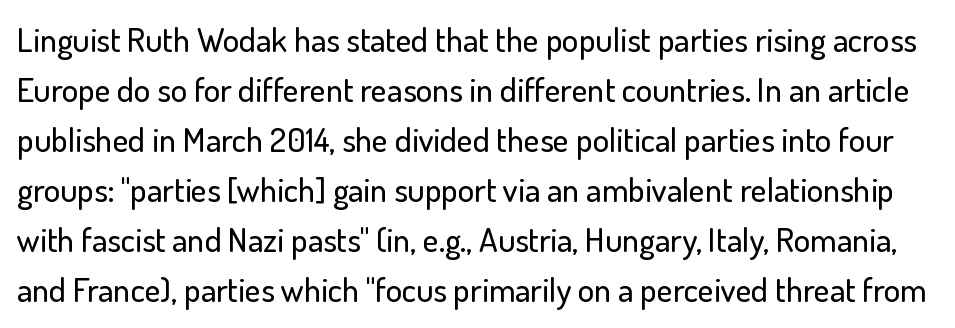
Vertically, the passage feels balanced, rows spaced as you'd expect. What stands out about the letter spacing? Nothing — it is the standard amount. Looks like regular typesetting: each glyph gets only the width it needs. Look at the bottom of the vertical strokes: they stop flat, with no serifs. Quick note: not italic, upright.
